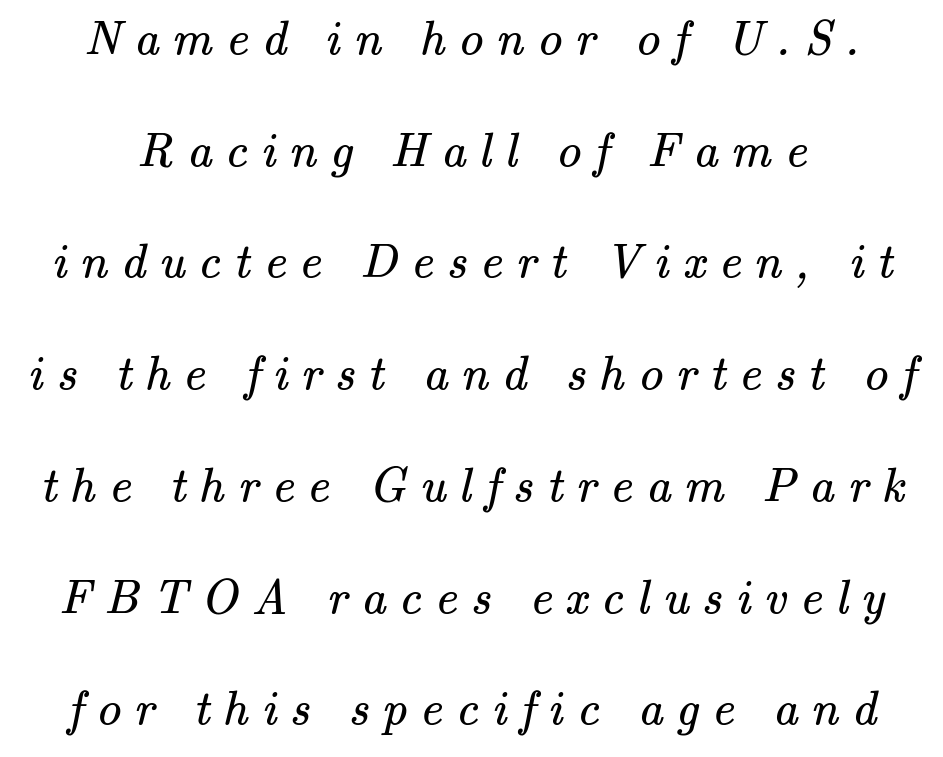
Q: Is the text bold? A: No.
Q: Is the typeface a serif or a sans-serif typeface? A: Serif.
Q: Is the text underlined? A: No.
Q: Is the spacing between letters normal or unusually wide? A: Unusually wide.
Q: Is the spacing between lines tight, normal or loose? A: Loose.
Q: Width (condensed, normal, or wide)? A: Normal.
Q: Stroke contrast? A: Medium.
Q: x-height? A: Small.
Q: Monospaced? A: No.
